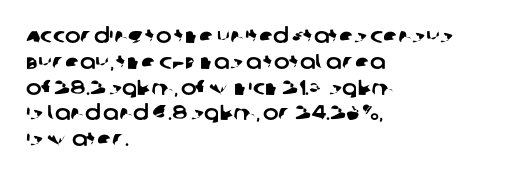
You could call the tracking neutral — neither tight nor loose. The glyphs are unaccompanied by any horizontal stroke below them. Each line starts at the same left margin while the right side varies.
